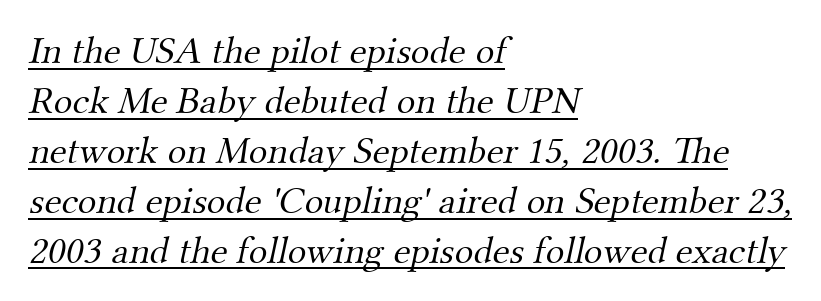
{"serif": "yes", "bold": "no", "weight": "light", "width": "normal", "stroke_contrast": "medium", "x_height": "small", "monospaced": "no", "underline": "yes", "align": "left", "line_spacing": "normal", "line_spacing_ratio": 1.28, "letter_spacing": "normal", "letter_spacing_em": 0.0, "glyph_px": 39}
